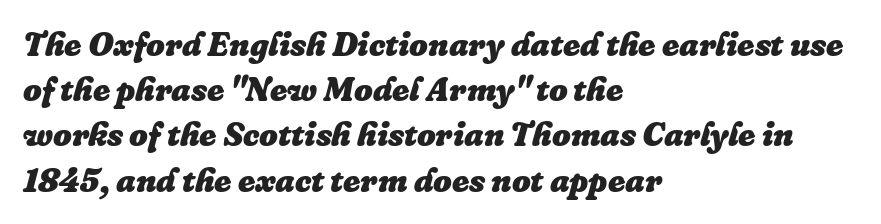
{"italic": "yes", "lean": "right", "slant_degrees": 16, "bold": "yes", "weight": "heavy", "width": "normal", "stroke_contrast": "low", "x_height": "medium", "monospaced": "no", "underline": "no", "align": "left", "line_spacing": "normal", "line_spacing_ratio": 1.37, "letter_spacing": "normal", "letter_spacing_em": 0.0, "glyph_px": 33}
